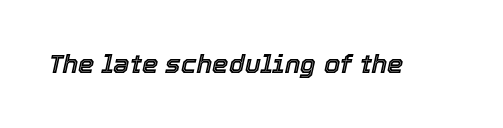
The image shows 26 px text type, italic (leaning right); set normal letter spacing, not underlined.
